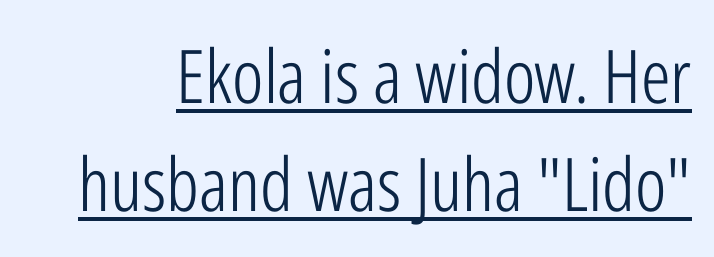
{"serif": "no", "italic": "no", "bold": "no", "weight": "light", "width": "condensed", "stroke_contrast": "low", "x_height": "medium", "monospaced": "no", "underline": "yes", "line_spacing": "normal", "line_spacing_ratio": 1.46, "letter_spacing": "normal", "letter_spacing_em": 0.0, "glyph_px": 74}
